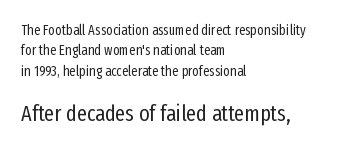
The letters in the lower block stand taller than those in the block above. Unlike italic type, these characters show no tilt at all. A typesetter would call this leading conventional body-copy spacing. Weight: not bold — regular or lighter.
